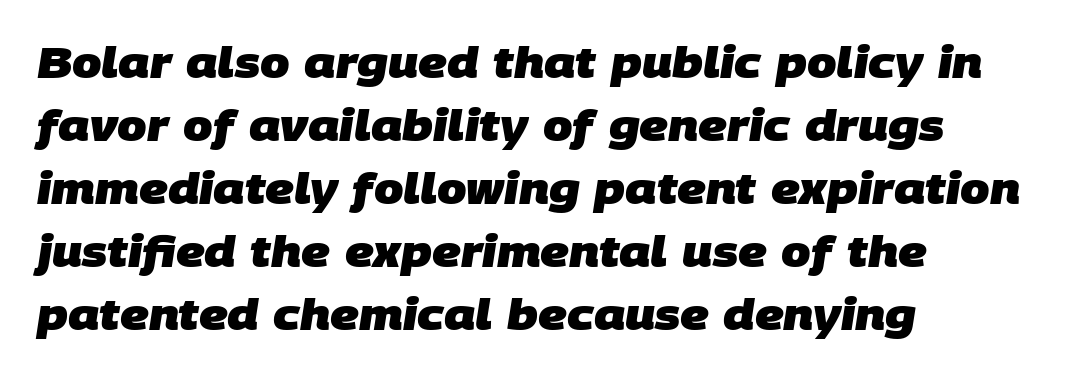
The image shows 42 px heavy sans-serif type; set left-aligned, normal line spacing (1.5x), normal letter spacing, not underlined; low stroke contrast and a large x-height.
